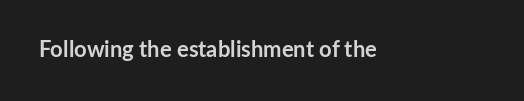
The image shows 22 px bold type, upright; set normal letter spacing, not underlined.
